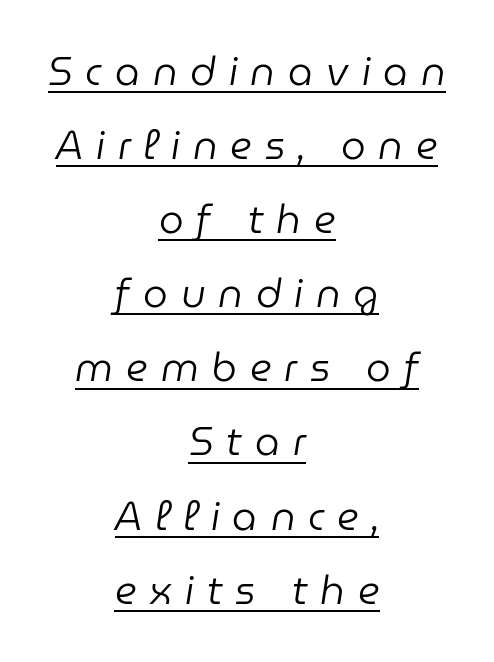
The image shows 39 px regular-weight type, italic (leaning right); set centered, loose line spacing (1.9x), unusually wide letter spacing (+0.33 em), underlined; low stroke contrast and a medium x-height.
